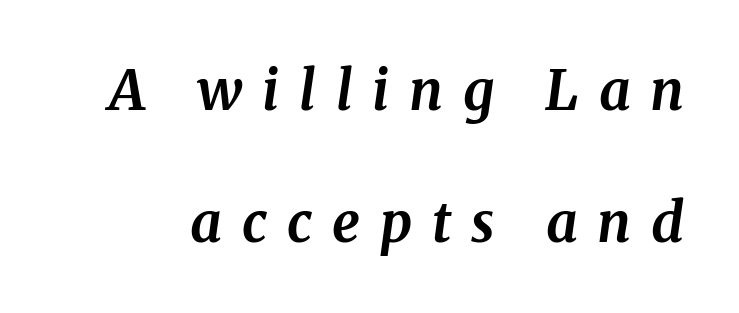
{"serif": "yes", "italic": "yes", "lean": "right", "slant_degrees": 8, "bold": "yes", "weight": "bold", "width": "normal", "stroke_contrast": "medium", "x_height": "medium", "monospaced": "no", "underline": "no", "line_spacing": "loose", "line_spacing_ratio": 2.4, "letter_spacing": "wide", "letter_spacing_em": 0.36, "glyph_px": 55}
